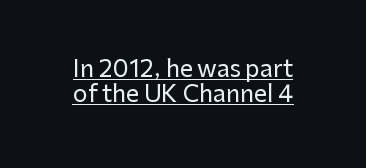
The rendered words wear a rule along their underside. The setting favours the middle, as headings and verse often do. Is there any slant? The stems are plumb. Characters follow at the spacing the type designer built in.
